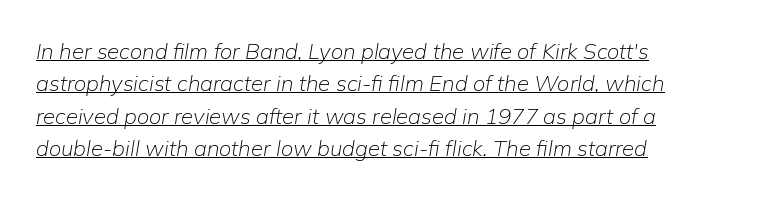
The image shows 22 px text type, italic (leaning right); set left-aligned, normal line spacing (1.47x), normal letter spacing, underlined.
